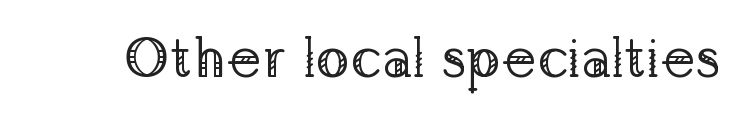
The letters stand straight up with perfectly vertical stems. Tracking value appears to be zero — textbook default spacing. Note the varied advance widths — an 'i' is clearly narrower than an 'm'. Each row of text sits above clean, open space. Examine the stroke ends and you'll spot serifs. Stroke mass is kept to a normal reading level or below.
